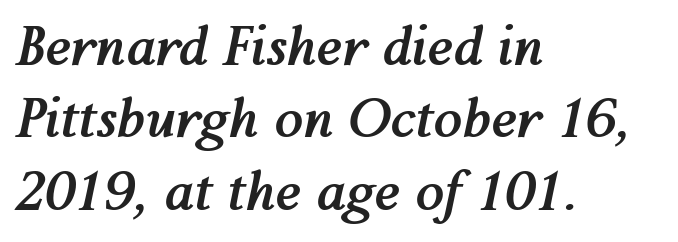
{"italic": "yes", "lean": "right", "slant_degrees": 12, "bold": "yes", "weight": "semibold", "width": "normal", "stroke_contrast": "medium", "x_height": "medium", "monospaced": "no", "underline": "no", "align": "left", "line_spacing": "normal", "line_spacing_ratio": 1.39, "letter_spacing": "normal", "letter_spacing_em": 0.0, "glyph_px": 52}
